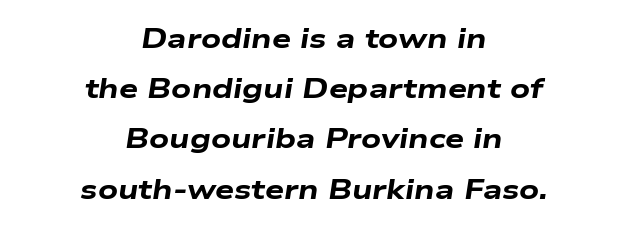
{"italic": "yes", "lean": "right", "slant_degrees": 9, "bold": "yes", "underline": "no", "align": "center", "line_spacing_ratio": 1.86, "letter_spacing": "normal", "letter_spacing_em": 0.0, "glyph_px": 27}
